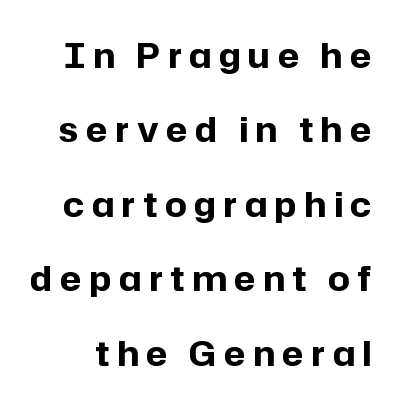
{"serif": "no", "italic": "no", "bold": "yes", "weight": "bold", "width": "normal", "stroke_contrast": "low", "x_height": "medium", "monospaced": "no", "underline": "no", "line_spacing": "loose", "line_spacing_ratio": 2.19, "letter_spacing": "wide", "letter_spacing_em": 0.23, "glyph_px": 34}
